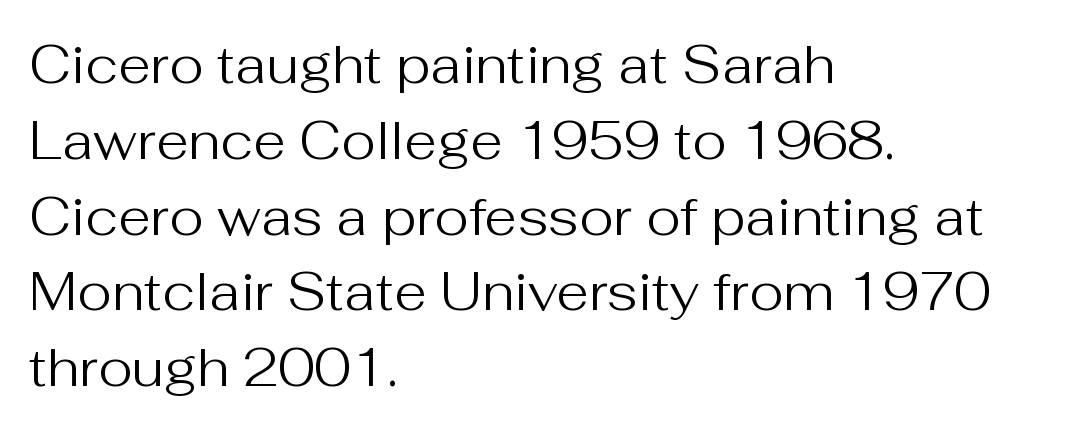
Q: Is the text bold? A: No.
Q: Is the text italic (slanted)? A: No, it is upright.
Q: Is the typeface a serif or a sans-serif typeface? A: Sans-serif.
Q: Is the text underlined? A: No.
Q: How is the paragraph aligned? A: Left-aligned.
Q: Is the spacing between letters normal or unusually wide? A: Normal.
Q: Is the spacing between lines tight, normal or loose? A: Normal.
Q: Width (condensed, normal, or wide)? A: Normal.
Q: Stroke contrast? A: Medium.
Q: x-height? A: Medium.
Q: Monospaced? A: No.
